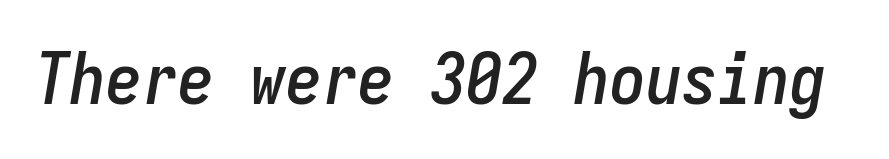
Underline: absent. Do the characters align in a grid? Yes, the font is monospaced. This rendering leaves character spacing at its baseline value. This is oblique type, the kind used for emphasis or titles.
